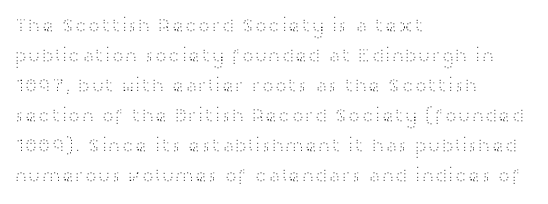
The image shows 20 px text type, upright; set left-aligned, normal line spacing (1.5x), normal letter spacing, not underlined.
